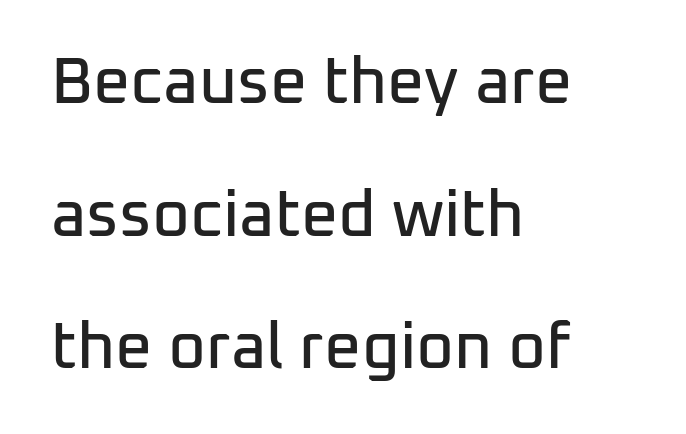
Q: Is the text italic (slanted)? A: No, it is upright.
Q: Is the typeface a serif or a sans-serif typeface? A: Sans-serif.
Q: Is the text underlined? A: No.
Q: How is the paragraph aligned? A: Left-aligned.
Q: Is the spacing between letters normal or unusually wide? A: Normal.
Q: Is the spacing between lines tight, normal or loose? A: Loose.
Q: Width (condensed, normal, or wide)? A: Normal.
Q: Stroke contrast? A: Low.
Q: x-height? A: Medium.
Q: Monospaced? A: No.
